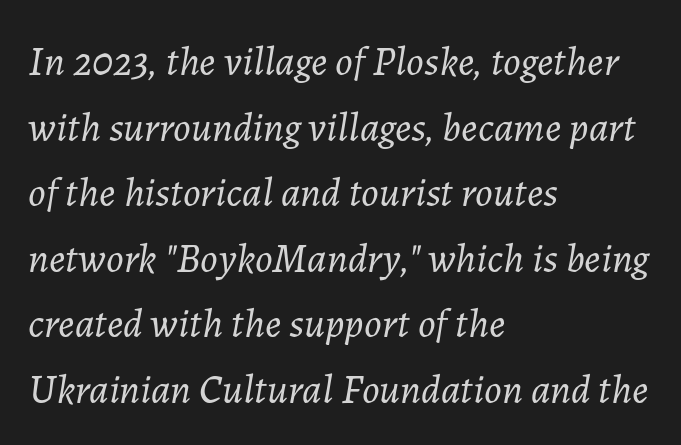
{"italic": "yes", "lean": "right", "slant_degrees": 7, "bold": "no", "weight": "light", "width": "normal", "stroke_contrast": "low", "x_height": "medium", "monospaced": "no", "underline": "no", "align": "left", "line_spacing": "normal", "line_spacing_ratio": 1.6, "letter_spacing": "normal", "letter_spacing_em": 0.0, "glyph_px": 41}
